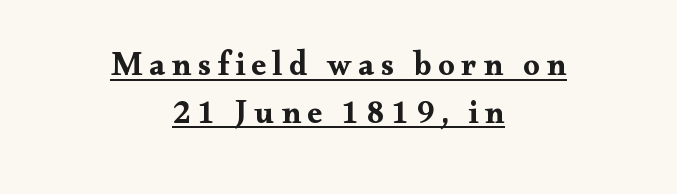
Looks like regular typesetting: each glyph gets only the width it needs. On the weight axis this lands at bold, roughly 700. Layout note: lines centered. Interline gaps are of average width in this sample.
